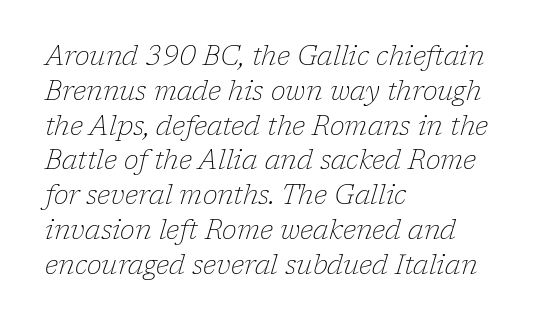
The area under the type is left untouched. The ragged edge is on the right, which tells us the setting is flush left. Weight: not bold — regular or lighter. Spacing between characters is what you'd get straight out of the box. The passage shown stacks its lines at a standard gap.
